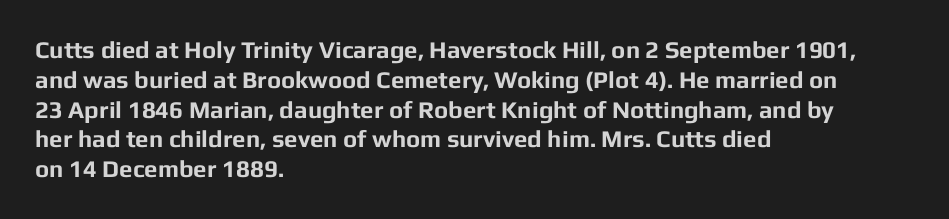
{"italic": "no", "bold": "yes", "underline": "no", "align": "left", "line_spacing_ratio": 1.24, "letter_spacing": "normal", "letter_spacing_em": 0.0, "glyph_px": 24}
